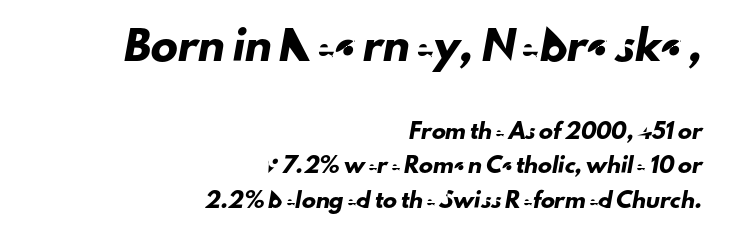
Characters follow at the spacing the type designer built in. Summary of vertical rhythm: relaxed, with wide interline spacing. Size hierarchy here favors the leading block over the trailing one. Any mark beneath the type? The region is blank. Horizontal alignment here is rightward, an uncommon choice for prose.
